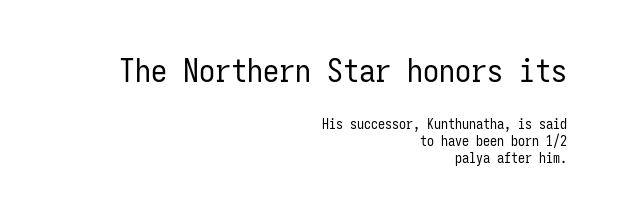
Q: Is the text bold? A: No.
Q: Is the text italic (slanted)? A: No, it is upright.
Q: Is the typeface a serif or a sans-serif typeface? A: Sans-serif.
Q: Is the text underlined? A: No.
Q: How is the paragraph aligned? A: Right-aligned.
Q: Is the spacing between letters normal or unusually wide? A: Normal.
Q: Which block of text is set in a larger size, the first (top) or the second (bottom)? A: The first (top) one.
Q: Width (condensed, normal, or wide)? A: Condensed.
Q: Stroke contrast? A: Low.
Q: x-height? A: Medium.
Q: Monospaced? A: Yes.
